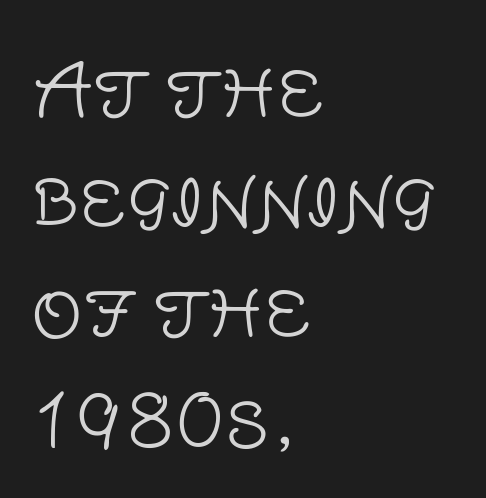
Bold? No — there's no thickening of the strokes. The font family rendered here belongs to the sans-serif group. Compared with typical paragraphs, the rows here are spaced about the same. The setting favours the left margin, as ordinary paragraphs usually do. This rendering leaves character spacing at its baseline value.
